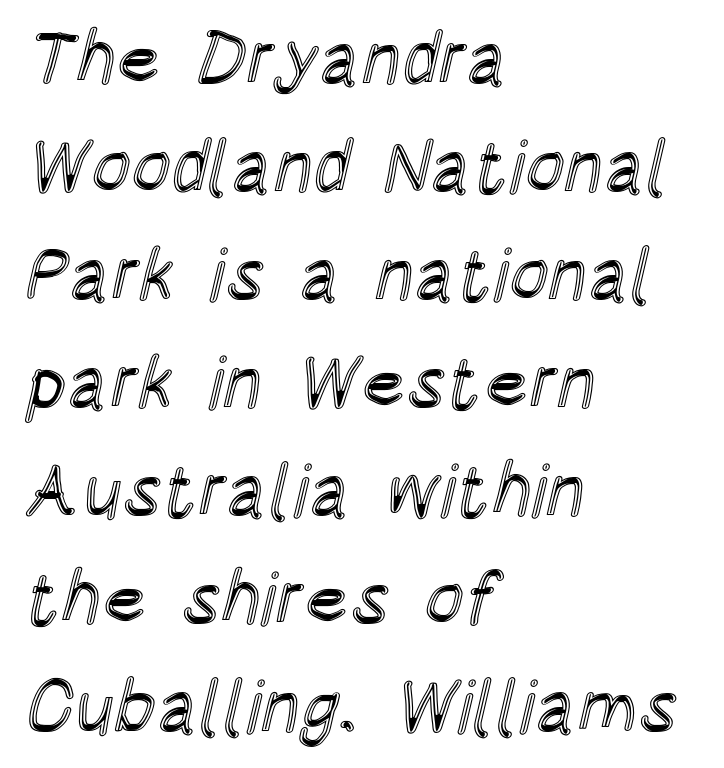
Rows of type keep a routine distance in the vertical direction. No word sits above an underline. Caption: standard tracking, unaltered.
